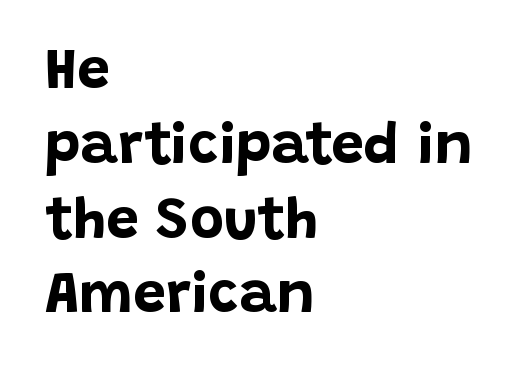
The image shows 58 px bold sans-serif type, upright; set left-aligned, normal line spacing (1.29x), normal letter spacing, not underlined; low stroke contrast and a large x-height.
